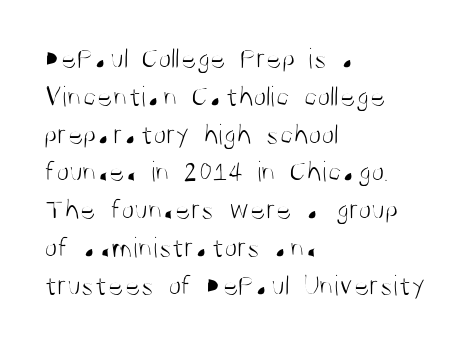
The image shows 30 px light, condensed sans-serif type, upright; set left-aligned, normal line spacing (1.26x), normal letter spacing, not underlined; medium stroke contrast and a large x-height.
